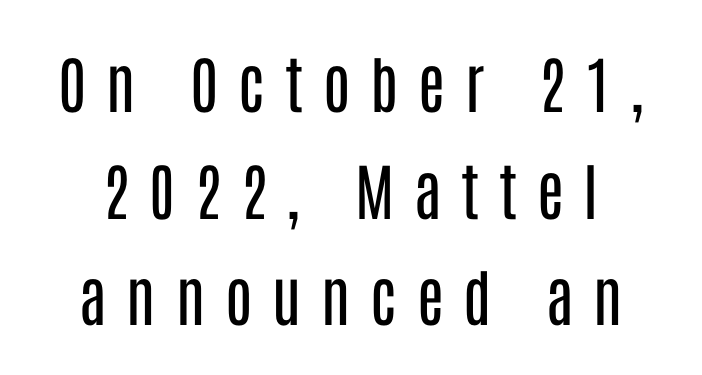
The image shows 62 px regular-weight, condensed sans-serif type, upright; set line spacing 1.72x, unusually wide letter spacing (+0.32 em), not underlined; low stroke contrast and a large x-height.
